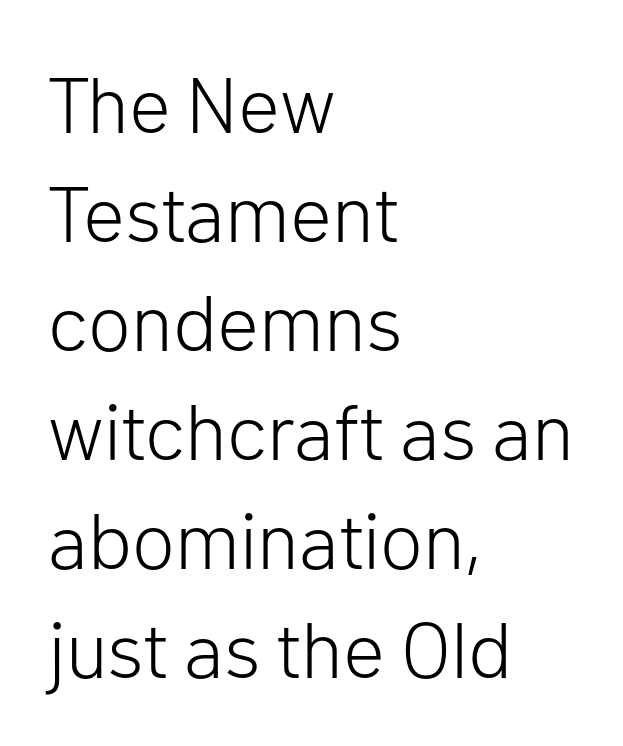
{"serif": "no", "italic": "no", "bold": "no", "weight": "light", "width": "normal", "stroke_contrast": "low", "x_height": "medium", "monospaced": "no", "underline": "no", "align": "left", "line_spacing": "normal", "line_spacing_ratio": 1.38, "letter_spacing": "normal", "letter_spacing_em": 0.0, "glyph_px": 79}
